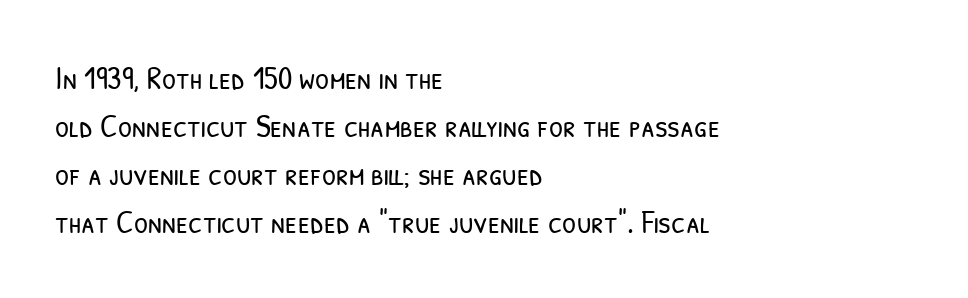
No letter is thick-stroked: the sample isn't bold. Which margin do the lines hug? The left one — the right edge is uneven. Standard letterfit; no display-style spreading of the glyphs. The letters carry no serifs — their stems end cleanly without finishing strokes. Regular leading.
